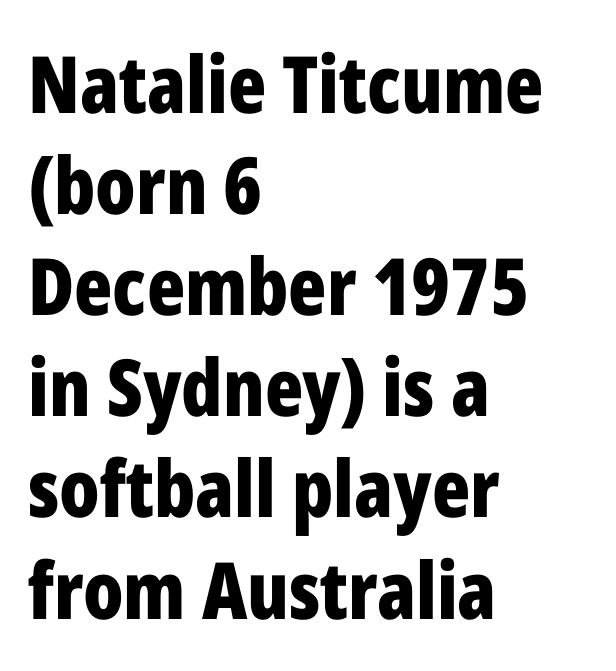
Do the characters align in a grid? No, the font is proportional. If you measured baseline to baseline, you'd find a middling distance. No feet cap the strokes, marking this as sans-serif type. Line beginnings align vertically; line endings do not. A roman cut, with each character standing at attention. Plenty of ink on the page — the face is bold.
